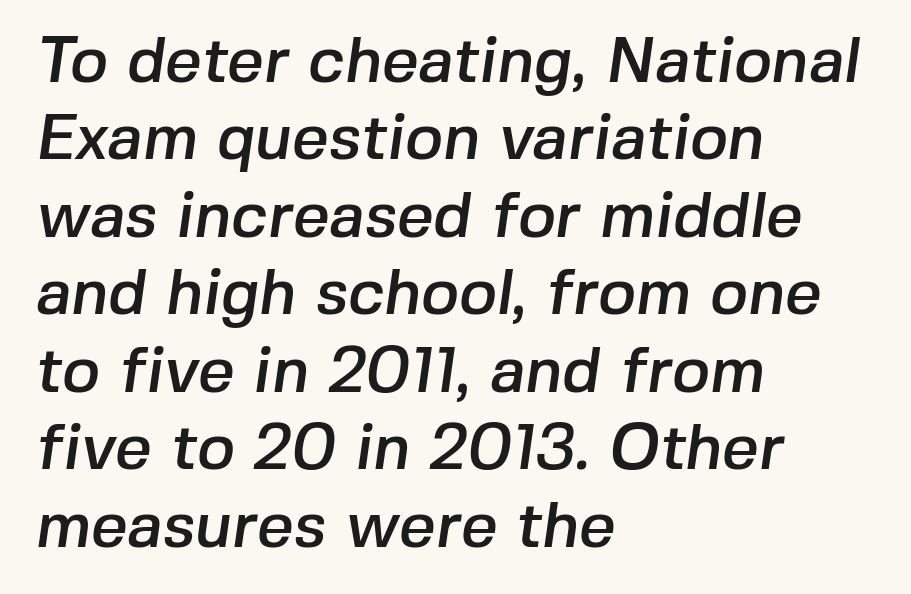
Each letter keeps its own natural width here, so spacing adapts to shape. Serif or sans? Sans — the stroke terminals are bare. Leftover space on each line is placed entirely after the last word. Between one letter and the next there's only the usual sliver of space.
